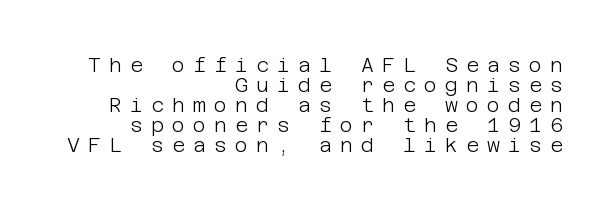
Q: Is the text bold? A: No.
Q: Is the text italic (slanted)? A: No, it is upright.
Q: Is the text underlined? A: No.
Q: How is the paragraph aligned? A: Right-aligned.
Q: Is the spacing between letters normal or unusually wide? A: Unusually wide.
Q: Is the spacing between lines tight, normal or loose? A: Tight.
